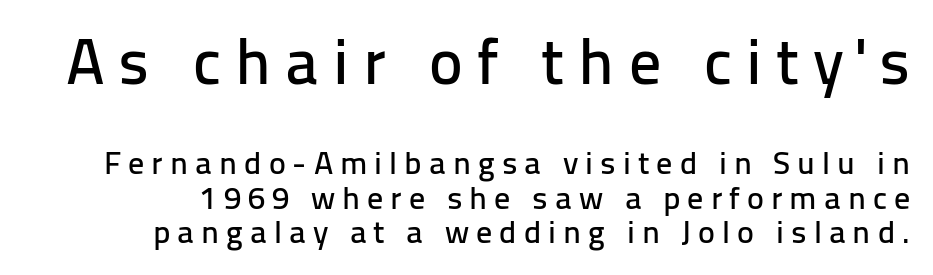
{"serif": "no", "italic": "no", "width": "normal", "stroke_contrast": "low", "x_height": "medium", "monospaced": "no", "underline": "no", "line_spacing": "tight", "line_spacing_ratio": 1.08, "letter_spacing": "wide", "letter_spacing_em": 0.22, "larger_block": "first", "size_ratio": 2.0, "glyph_px": 64}
